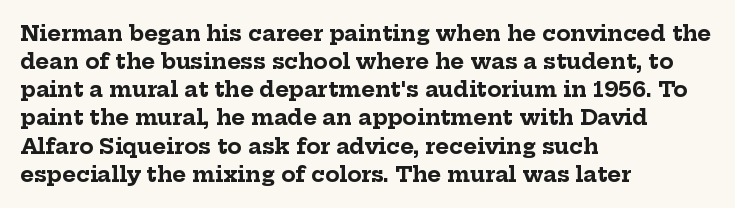
The image shows 21 px bold type, upright; set left-aligned, normal line spacing (1.34x), normal letter spacing, not underlined.
